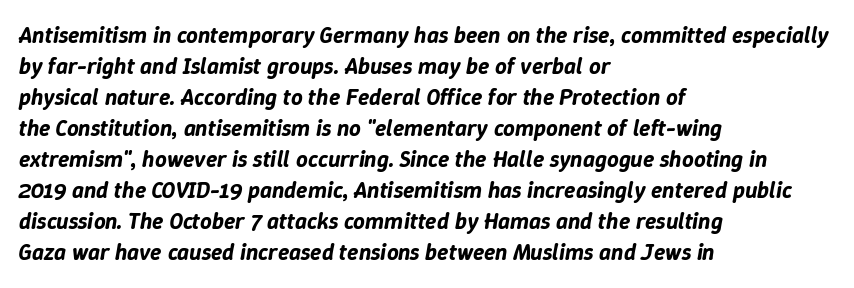
{"italic": "yes", "lean": "right", "slant_degrees": 9, "underline": "no", "align": "left", "line_spacing": "normal", "line_spacing_ratio": 1.35, "letter_spacing": "normal", "letter_spacing_em": 0.0, "glyph_px": 23}
